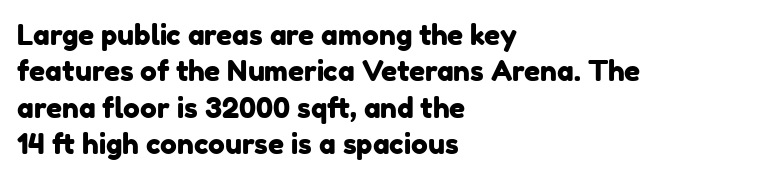
Q: Is the typeface a serif or a sans-serif typeface? A: Sans-serif.
Q: Is the text underlined? A: No.
Q: How is the paragraph aligned? A: Left-aligned.
Q: Is the spacing between letters normal or unusually wide? A: Normal.
Q: Is the spacing between lines tight, normal or loose? A: Normal.
Q: Width (condensed, normal, or wide)? A: Normal.
Q: Stroke contrast? A: Low.
Q: x-height? A: Medium.
Q: Monospaced? A: No.
